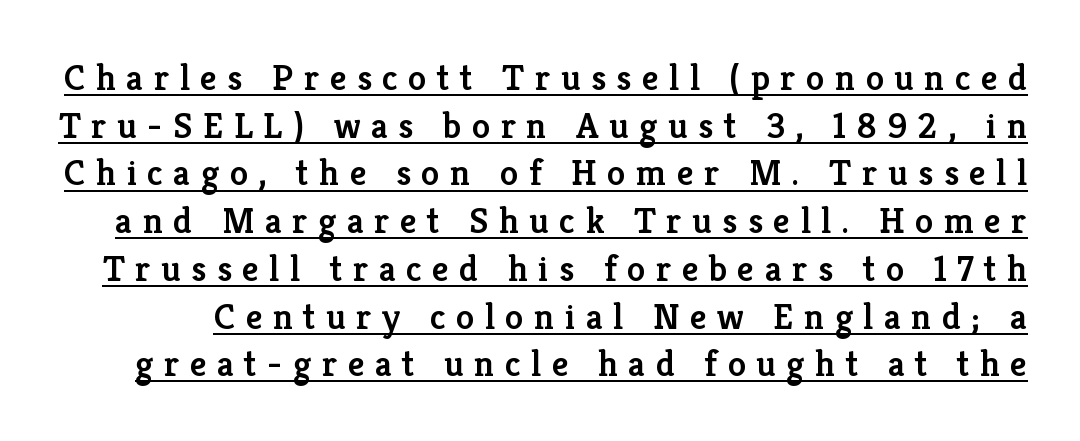
Notice how the stems are strictly vertical — no italics here. Observe the serifs anchoring each vertical stroke in this sample. The passage shown stacks its lines at a standard gap. Somebody hit Ctrl+U on this one — the words are underlined.
